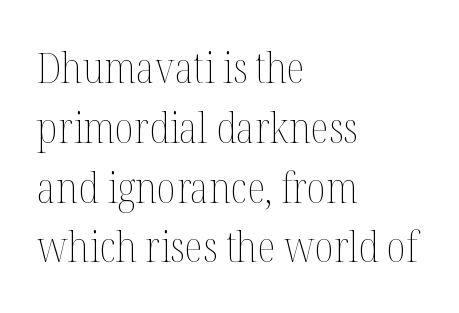
Any mark beneath the type? The region is blank. The horizontal fit of the characters is conventional and even. A typesetter would call this proportional, since set widths differ per character. A typesetter would mark this as roman, not italic. Where is the straight margin? On the left.
